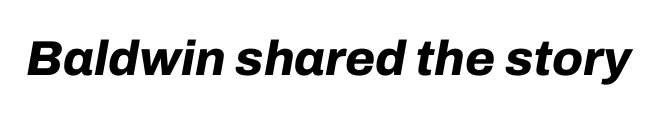
The image shows 49 px bold type, italic (leaning right); set normal letter spacing, not underlined; low stroke contrast and a medium x-height.
